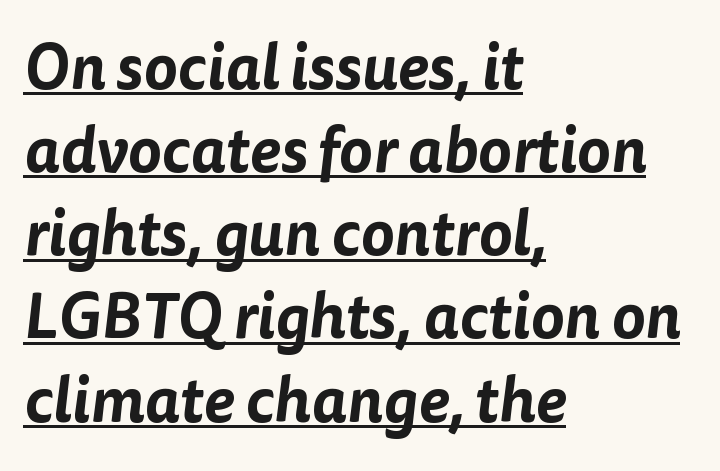
{"serif": "no", "width": "normal", "stroke_contrast": "low", "x_height": "medium", "monospaced": "no", "underline": "yes", "align": "left", "line_spacing": "normal", "line_spacing_ratio": 1.32, "letter_spacing": "normal", "letter_spacing_em": 0.0, "glyph_px": 63}
